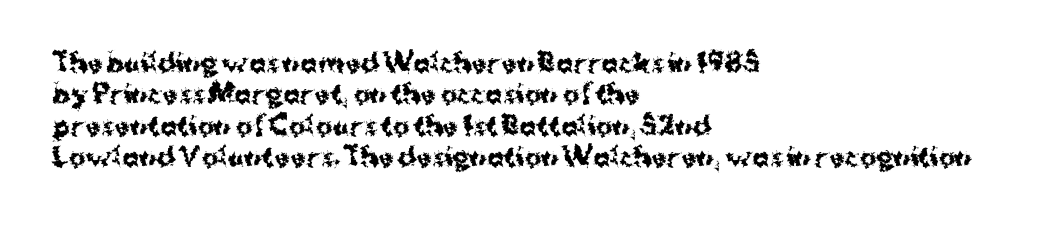
Horizontal alignment here is leftward, the default for most running prose. These lines were composed using upright roman letters. Quick note: underline off. Words appear dense and cohesive because spacing is normal. Honestly, the row spacing looks completely unremarkable. Heft: maximum for text — a bold.
